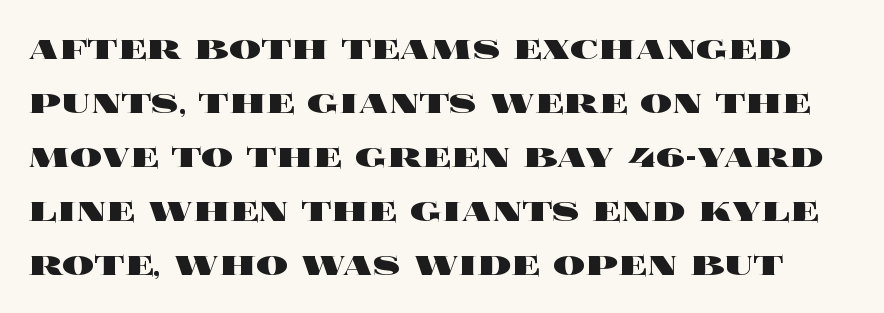
This is heavy type, rendered in bold. Every character sits straight up, as roman type does. One glance says typical: line gaps are just what's usual. Type without underlining. You could not count columns in this text — the font is proportionally spaced.
